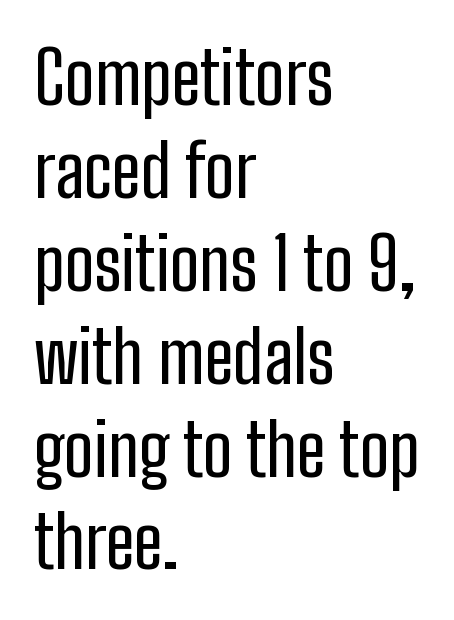
The image shows 72 px condensed sans-serif type, upright; set left-aligned, normal line spacing (1.29x), normal letter spacing, not underlined; low stroke contrast and a medium x-height.
